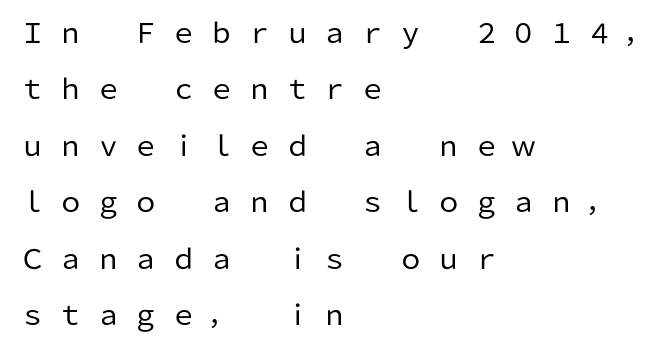
Q: Is the text bold? A: No.
Q: Is the text italic (slanted)? A: No, it is upright.
Q: Is the text underlined? A: No.
Q: How is the paragraph aligned? A: Left-aligned.
Q: Is the spacing between letters normal or unusually wide? A: Unusually wide.
Q: Is the spacing between lines tight, normal or loose? A: Loose.
